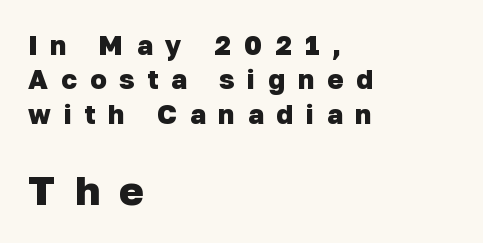
The image shows 41 px heavy sans-serif type; set left-aligned, normal line spacing (1.27x), unusually wide letter spacing (+0.48 em), not underlined; the second (bottom) block is 1.52x larger; low stroke contrast and a medium x-height.
